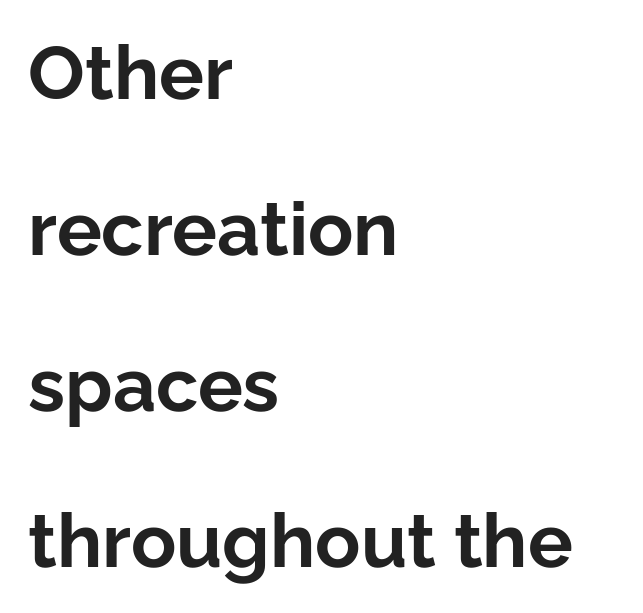
The image shows 75 px bold sans-serif type, upright; set left-aligned, loose line spacing (2.08x), normal letter spacing, not underlined; low stroke contrast and a medium x-height.
